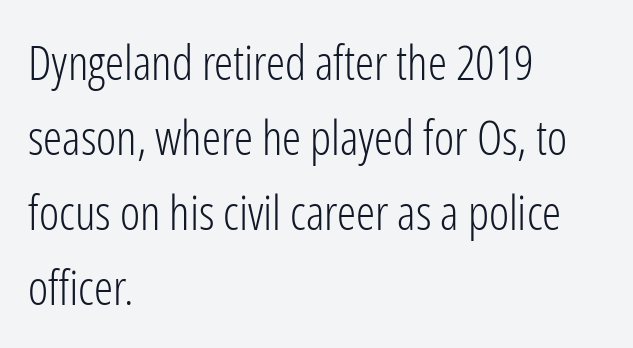
{"serif": "no", "italic": "no", "bold": "no", "weight": "light", "width": "condensed", "stroke_contrast": "low", "x_height": "medium", "monospaced": "no", "underline": "no", "align": "left", "line_spacing": "normal", "line_spacing_ratio": 1.56, "letter_spacing": "normal", "letter_spacing_em": 0.0, "glyph_px": 48}
